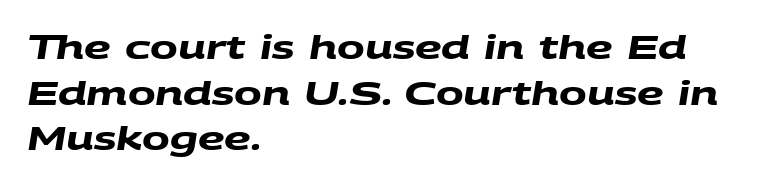
The image shows 33 px heavy, wide sans-serif type; set left-aligned, normal line spacing (1.38x), normal letter spacing, not underlined; medium stroke contrast and a large x-height.
